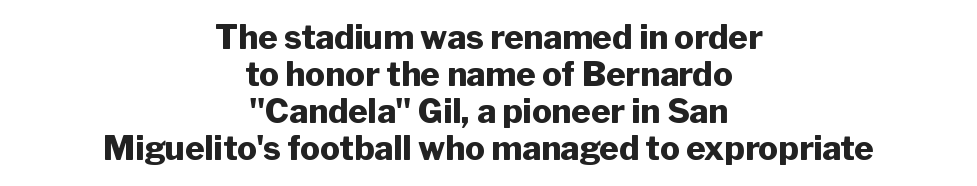
{"serif": "no", "italic": "no", "bold": "yes", "weight": "heavy", "width": "normal", "stroke_contrast": "low", "x_height": "medium", "monospaced": "no", "underline": "no", "align": "center", "line_spacing": "tight", "line_spacing_ratio": 1.12, "letter_spacing": "normal", "letter_spacing_em": 0.0, "glyph_px": 33}
